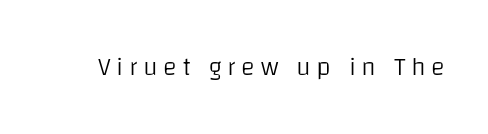
The image shows 26 px text type, upright; set unusually wide letter spacing (+0.21 em), not underlined.
